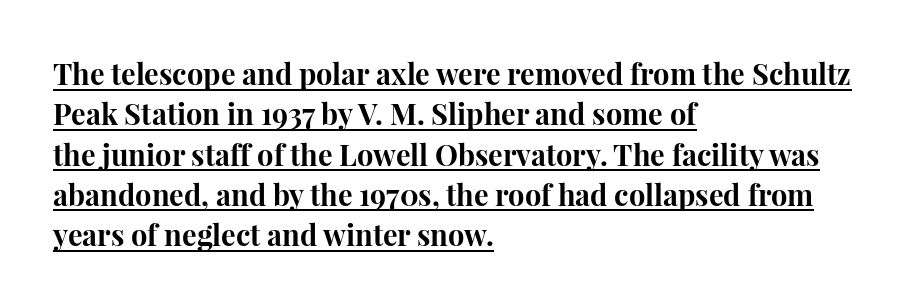
Each new line begins a customary step beneath the previous one. Casual observation: everything's shoved over to the left. Here the designer chose a conventional face with non-uniform glyph widths. Regarding serifs, this sample has them. The letterforms sit shoulder to shoulder at normal distance. The lettering stays uniformly vertical, giving the passage a roman look.
